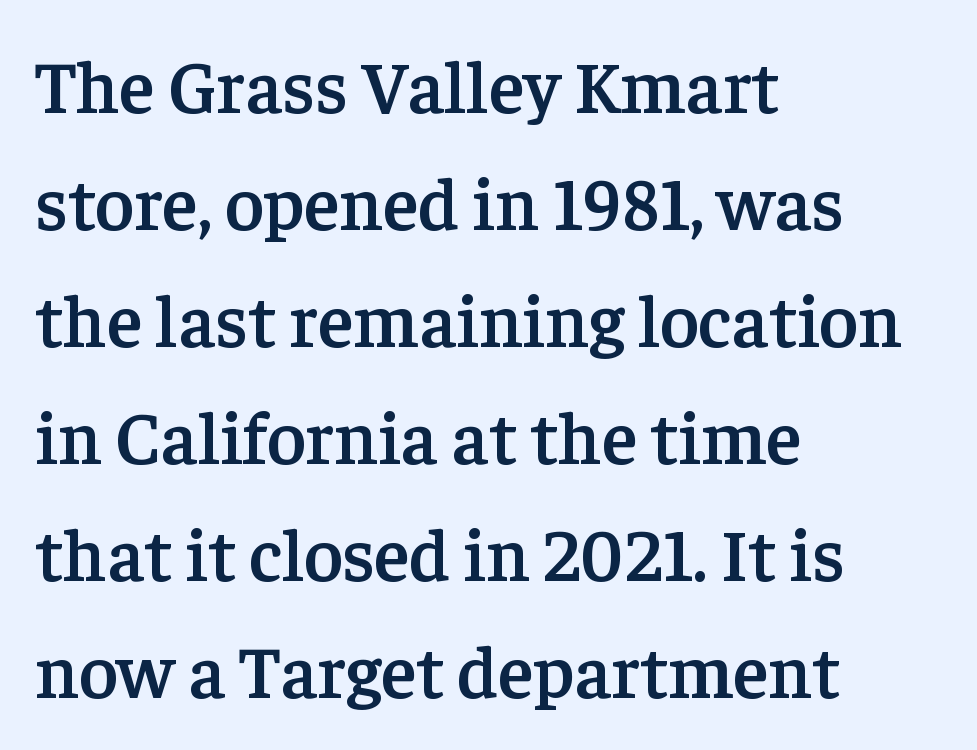
{"serif": "yes", "italic": "no", "bold": "semi", "weight": "semibold", "width": "normal", "stroke_contrast": "low", "x_height": "medium", "monospaced": "no", "underline": "no", "align": "left", "line_spacing": "normal", "line_spacing_ratio": 1.58, "letter_spacing": "normal", "letter_spacing_em": 0.0, "glyph_px": 74}
